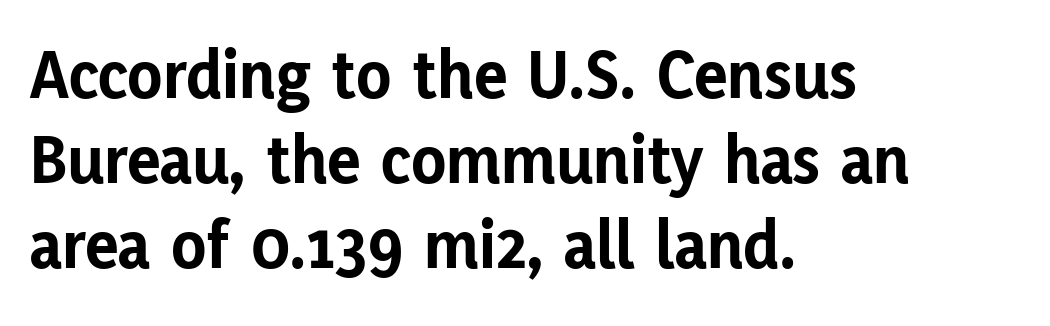
{"serif": "no", "italic": "no", "bold": "yes", "weight": "bold", "width": "normal", "stroke_contrast": "low", "x_height": "medium", "monospaced": "no", "underline": "no", "align": "left", "line_spacing_ratio": 1.2, "letter_spacing": "normal", "letter_spacing_em": 0.0, "glyph_px": 71}
